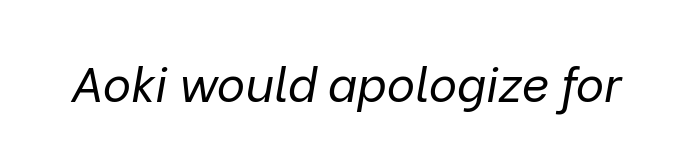
The image shows 48 px regular-weight type, italic (leaning right); set normal letter spacing, not underlined; low stroke contrast and a medium x-height.
